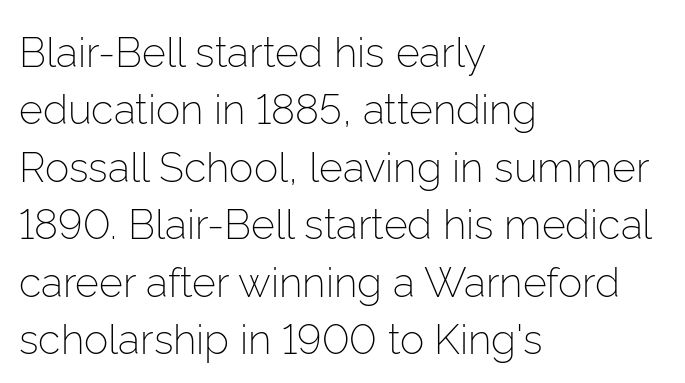
Q: Is the text bold? A: No.
Q: Is the text italic (slanted)? A: No, it is upright.
Q: Is the typeface a serif or a sans-serif typeface? A: Sans-serif.
Q: Is the text underlined? A: No.
Q: How is the paragraph aligned? A: Left-aligned.
Q: Is the spacing between letters normal or unusually wide? A: Normal.
Q: Is the spacing between lines tight, normal or loose? A: Normal.
Q: Width (condensed, normal, or wide)? A: Normal.
Q: Stroke contrast? A: Low.
Q: x-height? A: Medium.
Q: Monospaced? A: No.
